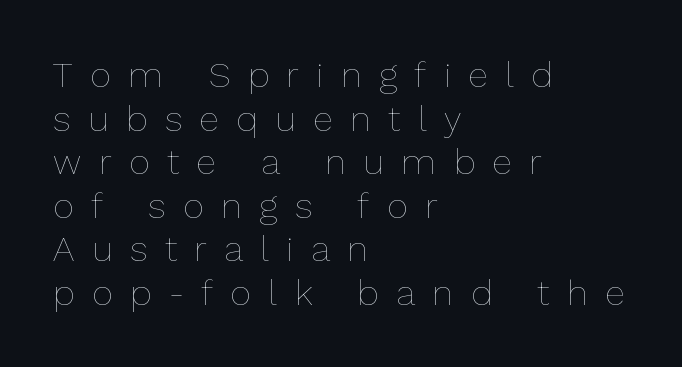
{"italic": "no", "bold": "no", "weight": "thin", "width": "normal", "stroke_contrast": "low", "x_height": "medium", "monospaced": "no", "underline": "no", "align": "left", "line_spacing_ratio": 1.21, "letter_spacing": "wide", "letter_spacing_em": 0.49, "glyph_px": 36}
